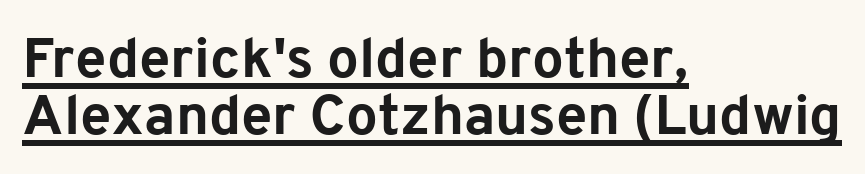
There is no visible air inserted between adjacent glyphs. Where is the straight margin? On the left. Typesetter's note: full bold, strokes at maximum text heaviness. Vertical spacing — tight. Is there any slant? The stems are plumb.
